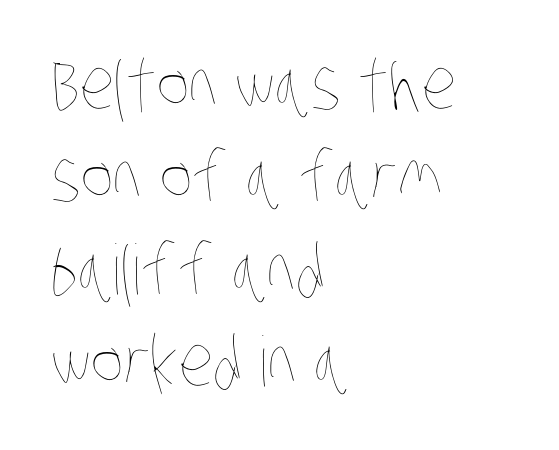
The image shows 69 px thin, condensed type; set left-aligned, normal line spacing (1.34x), normal letter spacing, not underlined; low stroke contrast and a large x-height.
